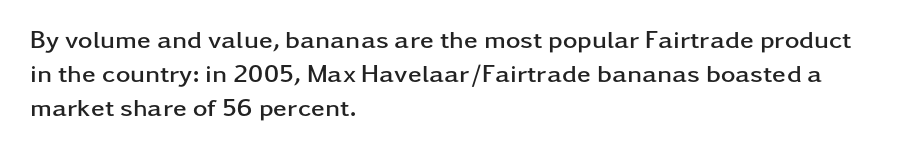
{"italic": "no", "bold": "yes", "underline": "no", "align": "left", "line_spacing": "normal", "line_spacing_ratio": 1.36, "letter_spacing": "normal", "letter_spacing_em": 0.0, "glyph_px": 25}
